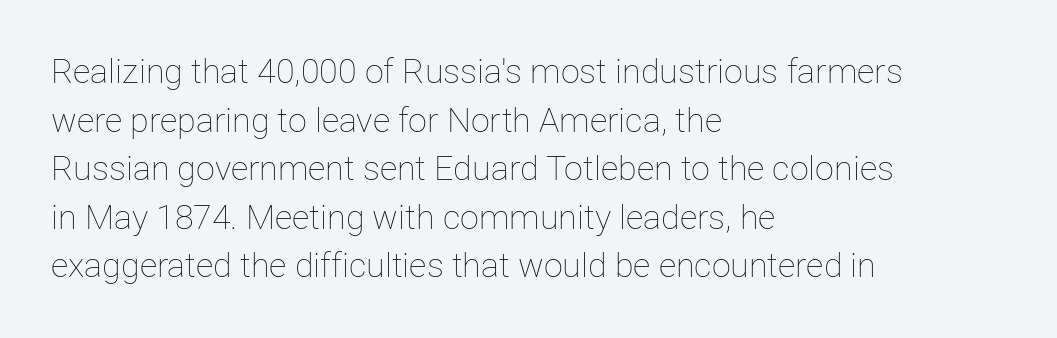
The image shows 34 px thin type, upright; set left-aligned, normal line spacing (1.43x), normal letter spacing, not underlined; low stroke contrast and a medium x-height.
